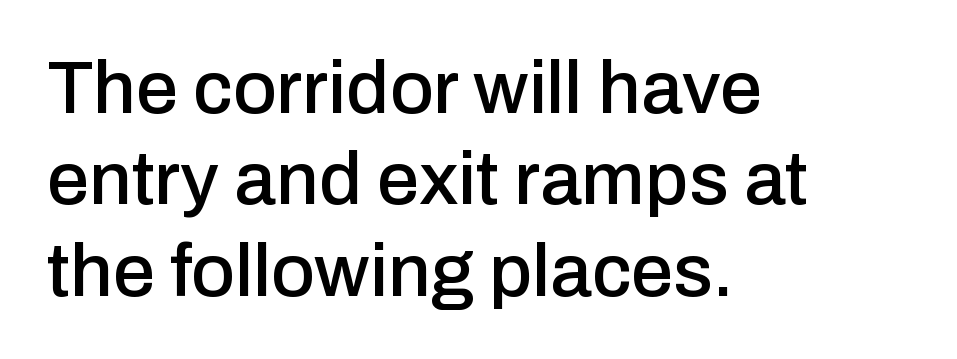
Q: Is the text italic (slanted)? A: No, it is upright.
Q: Is the typeface a serif or a sans-serif typeface? A: Sans-serif.
Q: Is the text underlined? A: No.
Q: How is the paragraph aligned? A: Left-aligned.
Q: Is the spacing between letters normal or unusually wide? A: Normal.
Q: Width (condensed, normal, or wide)? A: Normal.
Q: Stroke contrast? A: Low.
Q: x-height? A: Medium.
Q: Monospaced? A: No.
